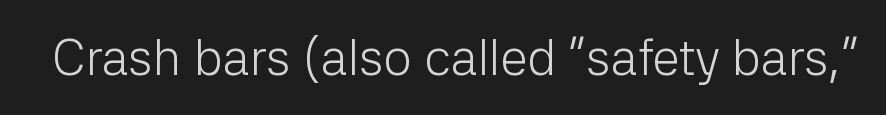
Q: Is the text bold? A: No.
Q: Is the text italic (slanted)? A: No, it is upright.
Q: Is the typeface a serif or a sans-serif typeface? A: Sans-serif.
Q: Is the text underlined? A: No.
Q: Is the spacing between letters normal or unusually wide? A: Normal.
Q: Width (condensed, normal, or wide)? A: Normal.
Q: Stroke contrast? A: Low.
Q: x-height? A: Medium.
Q: Monospaced? A: No.
